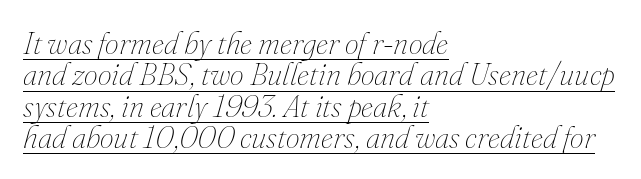
Q: Is the text bold? A: No.
Q: Is the text italic (slanted)? A: Yes, it leans right by about 16 degrees.
Q: Is the text underlined? A: Yes.
Q: How is the paragraph aligned? A: Left-aligned.
Q: Is the spacing between letters normal or unusually wide? A: Normal.
Q: Is the spacing between lines tight, normal or loose? A: Tight.
Q: Width (condensed, normal, or wide)? A: Normal.
Q: Stroke contrast? A: Medium.
Q: x-height? A: Small.
Q: Monospaced? A: No.
